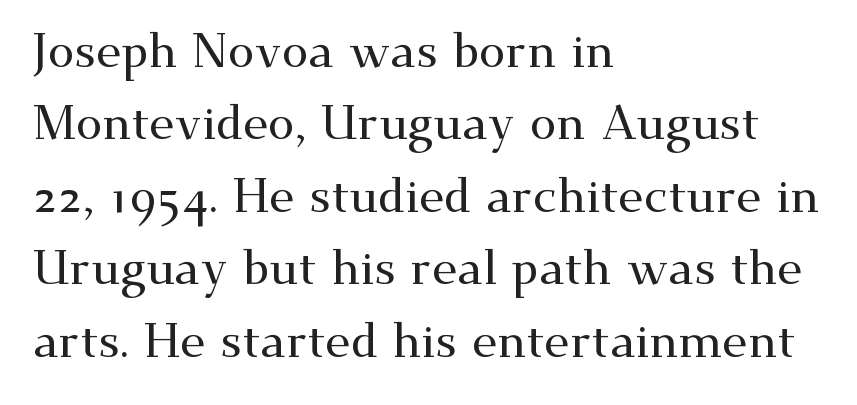
A typesetter would call this proportional, since set widths differ per character. Nope, not italic — everything's standing straight. Descenders are the only things crossing below the line. Each line starts at the same left margin while the right side varies. A typesetter would call this leading conventional body-copy spacing.
